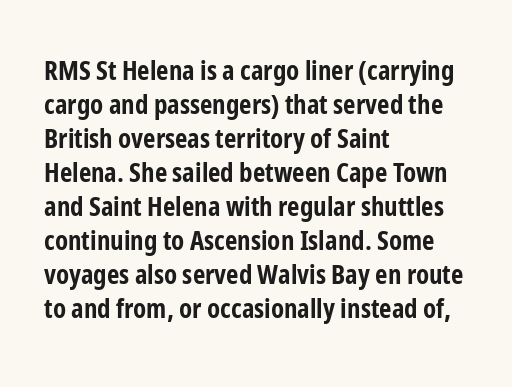
Q: Is the text bold? A: Yes.
Q: Is the text italic (slanted)? A: No, it is upright.
Q: Is the text underlined? A: No.
Q: How is the paragraph aligned? A: Left-aligned.
Q: Is the spacing between letters normal or unusually wide? A: Normal.
Q: Is the spacing between lines tight, normal or loose? A: Normal.
